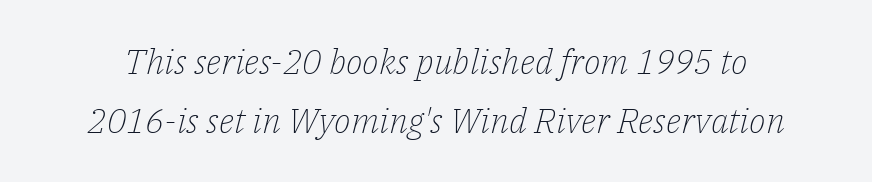
{"serif": "yes", "italic": "yes", "lean": "right", "slant_degrees": 14, "bold": "no", "weight": "light", "width": "normal", "stroke_contrast": "low", "x_height": "medium", "monospaced": "no", "underline": "no", "line_spacing": "normal", "line_spacing_ratio": 1.69, "letter_spacing": "normal", "letter_spacing_em": 0.0, "glyph_px": 35}
